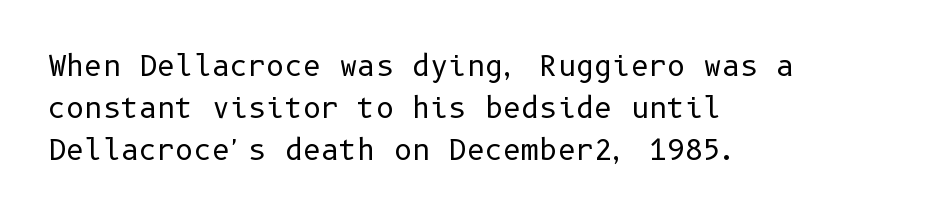
Q: Is the text bold? A: No.
Q: Is the text italic (slanted)? A: No, it is upright.
Q: Is the typeface a serif or a sans-serif typeface? A: Sans-serif.
Q: Is the text underlined? A: No.
Q: How is the paragraph aligned? A: Left-aligned.
Q: Is the spacing between letters normal or unusually wide? A: Normal.
Q: Is the spacing between lines tight, normal or loose? A: Normal.
Q: Width (condensed, normal, or wide)? A: Normal.
Q: Stroke contrast? A: Low.
Q: x-height? A: Medium.
